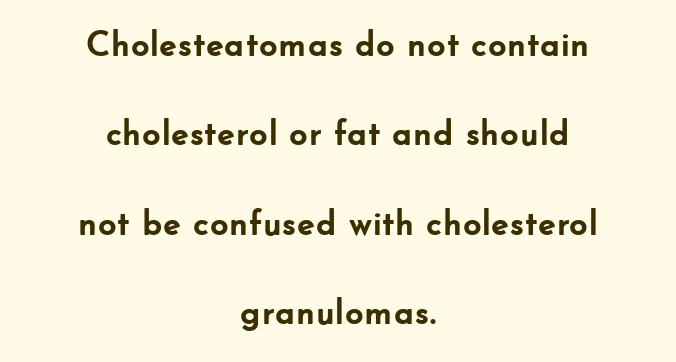
The image shows 36 px semibold sans-serif type, upright; set centered, loose line spacing (2.48x), normal letter spacing, not underlined; low stroke contrast and a small x-height.
